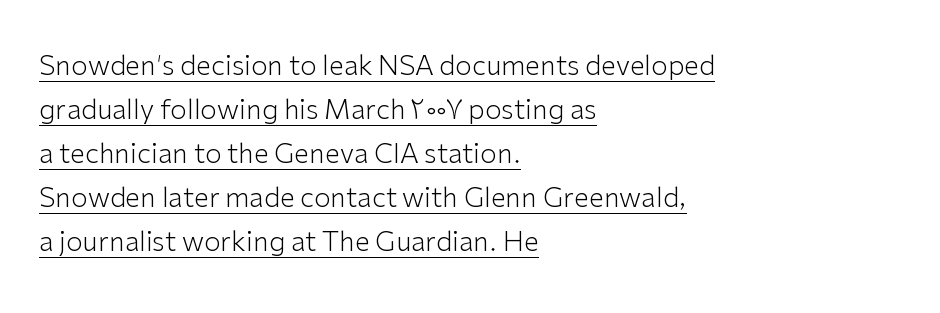
Inter-character spacing is left at the font's built-in metrics. These lines sit exactly where default settings would place them. Summary of weight: not heavy and not bold. Looks like someone drew a line under every word here. Characters remain perfectly vertical along every line.
